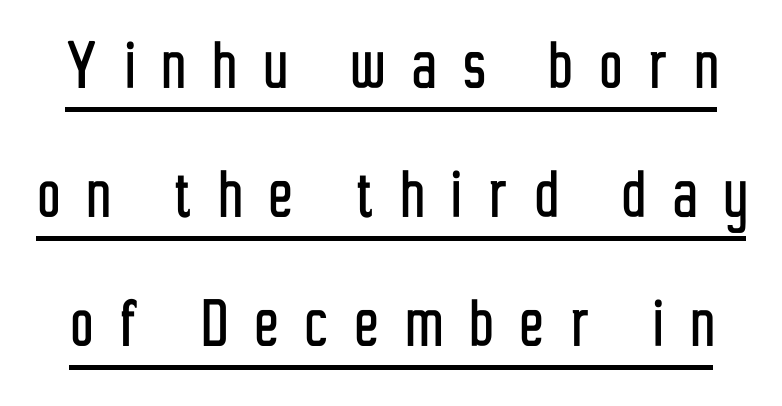
Q: Is the text italic (slanted)? A: No, it is upright.
Q: Is the typeface a serif or a sans-serif typeface? A: Sans-serif.
Q: Is the text underlined? A: Yes.
Q: Is the spacing between letters normal or unusually wide? A: Unusually wide.
Q: Is the spacing between lines tight, normal or loose? A: Normal.
Q: Width (condensed, normal, or wide)? A: Condensed.
Q: Stroke contrast? A: Low.
Q: x-height? A: Medium.
Q: Monospaced? A: No.
